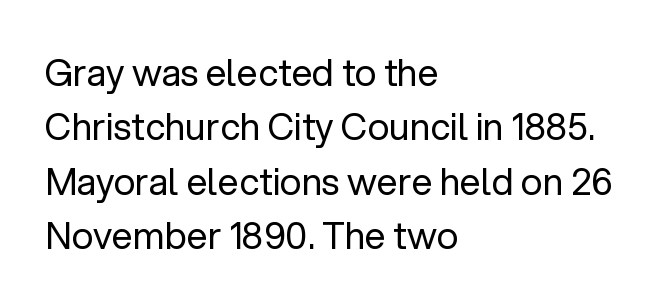
Is this a fixed-width face? No — the glyphs have proportional, varying widths. Bare-footed words on every line. Serifs: no, the terminals of the letterforms are clean. Default kerning and tracking; the words read as compact shapes. Notice how the stems are strictly vertical — no italics here.
